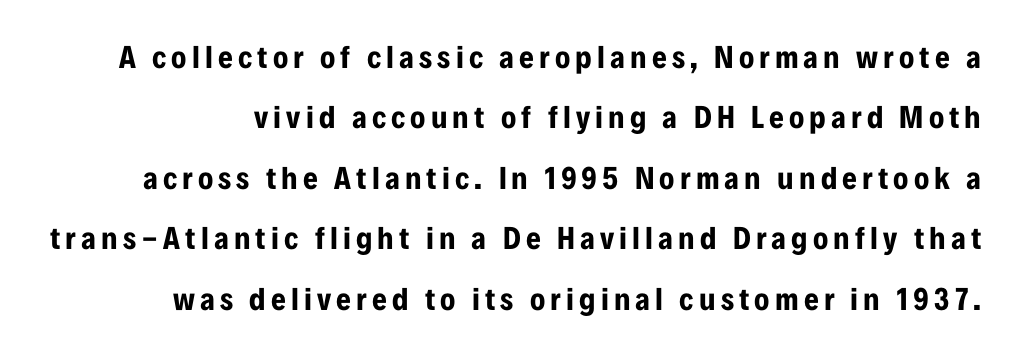
The image shows 32 px bold, condensed sans-serif type, upright; set line spacing 1.89x, not underlined; low stroke contrast and a medium x-height.
